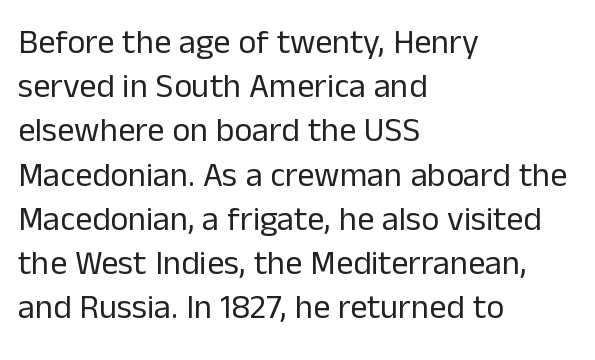
Q: Is the text bold? A: No.
Q: Is the text italic (slanted)? A: No, it is upright.
Q: Is the typeface a serif or a sans-serif typeface? A: Sans-serif.
Q: Is the text underlined? A: No.
Q: How is the paragraph aligned? A: Left-aligned.
Q: Is the spacing between letters normal or unusually wide? A: Normal.
Q: Is the spacing between lines tight, normal or loose? A: Normal.
Q: Width (condensed, normal, or wide)? A: Normal.
Q: Stroke contrast? A: Low.
Q: x-height? A: Medium.
Q: Monospaced? A: No.
